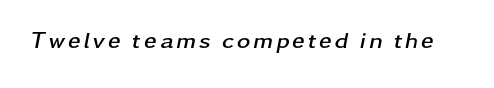
Q: Is the text bold? A: Yes.
Q: Is the text italic (slanted)? A: Yes, it leans right by about 11 degrees.
Q: Is the text underlined? A: No.
